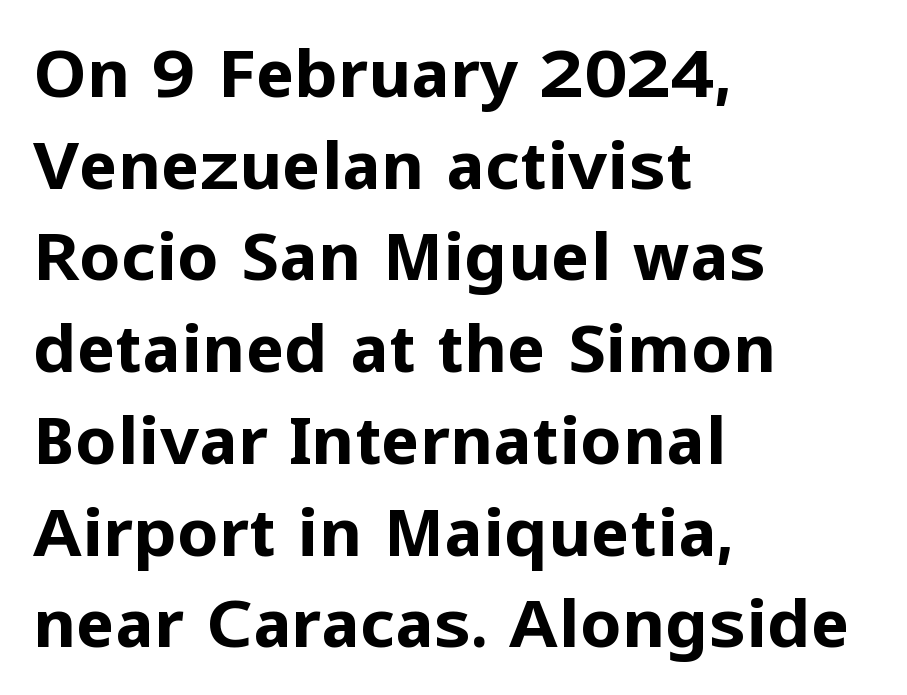
Here the designer chose a conventional face with non-uniform glyph widths. Do the letters lean? They stand straight. Lines of text with bare space underneath. The lines in this sample share a left origin and differ only in where they stop. Baseline-to-baseline distance is the conventional proportion of letter height. The strokes are fattened all the way to bold.
